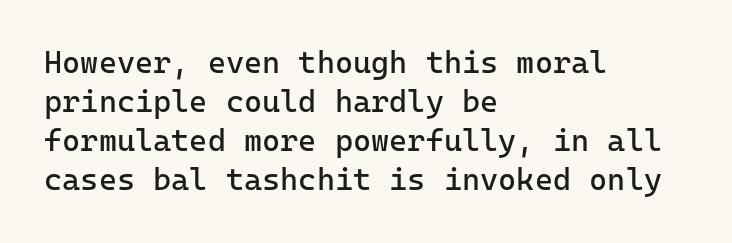
The image shows 31 px regular-weight sans-serif type, upright, monospaced; set left-aligned, normal line spacing (1.26x), normal letter spacing, not underlined; low stroke contrast and a medium x-height.
